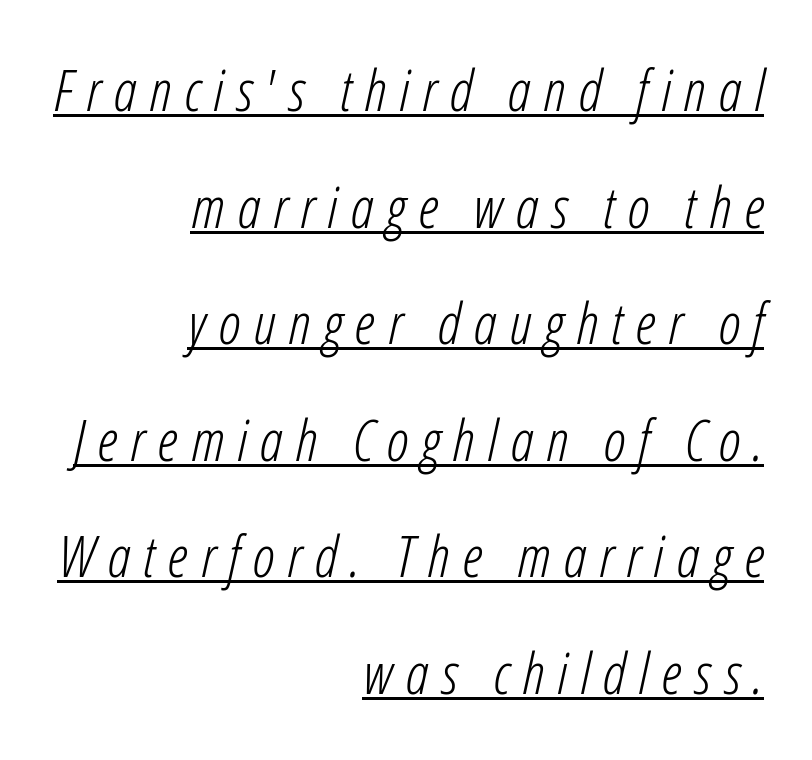
Q: Is the text bold? A: No.
Q: Is the text italic (slanted)? A: Yes, it leans right by about 12 degrees.
Q: Is the text underlined? A: Yes.
Q: How is the paragraph aligned? A: Right-aligned.
Q: Is the spacing between letters normal or unusually wide? A: Unusually wide.
Q: Is the spacing between lines tight, normal or loose? A: Loose.
Q: Width (condensed, normal, or wide)? A: Condensed.
Q: Stroke contrast? A: Low.
Q: x-height? A: Medium.
Q: Monospaced? A: No.
